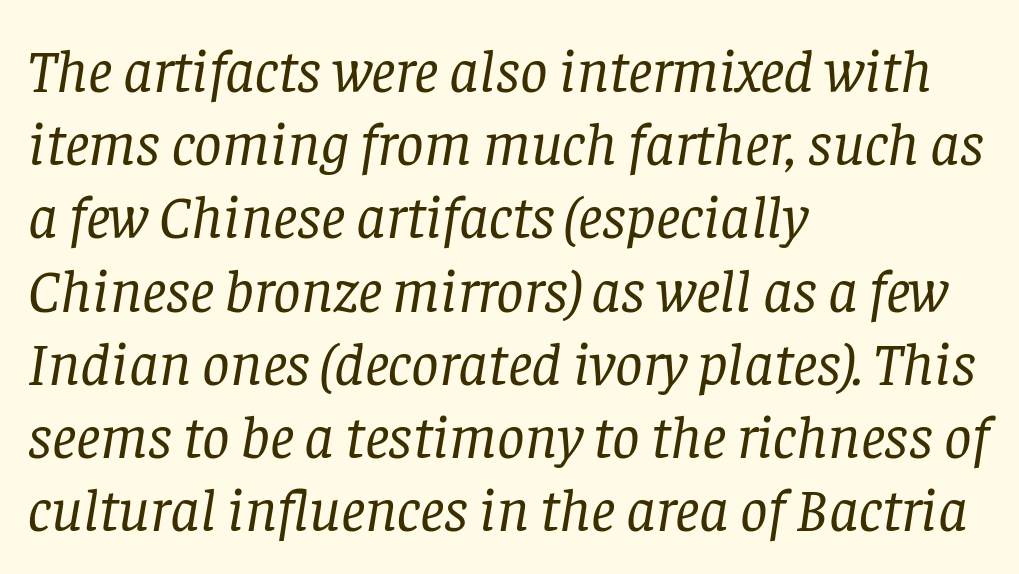
The image shows 61 px regular-weight serif type, italic (leaning right); set left-aligned, line spacing 1.2x, normal letter spacing, not underlined; low stroke contrast and a large x-height.
